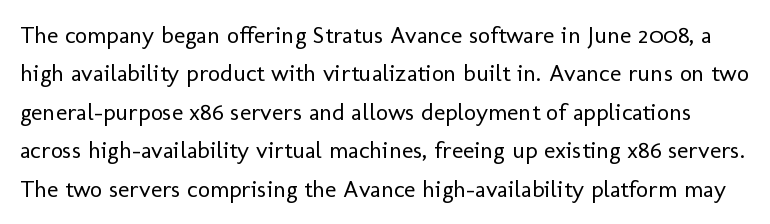
Q: Is the text bold? A: No.
Q: Is the text italic (slanted)? A: No, it is upright.
Q: Is the text underlined? A: No.
Q: Is the spacing between letters normal or unusually wide? A: Normal.
Q: Is the spacing between lines tight, normal or loose? A: Normal.
